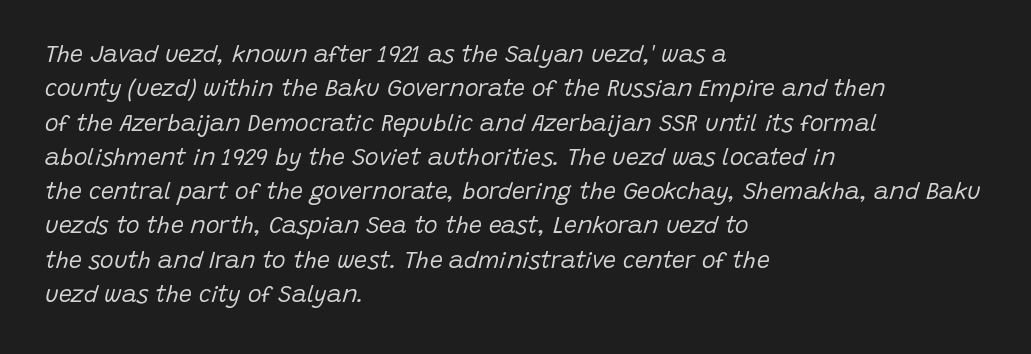
Q: Is the text bold? A: No.
Q: Is the text italic (slanted)? A: Yes, it leans right by about 15 degrees.
Q: Is the text underlined? A: No.
Q: How is the paragraph aligned? A: Left-aligned.
Q: Is the spacing between letters normal or unusually wide? A: Normal.
Q: Is the spacing between lines tight, normal or loose? A: Normal.
